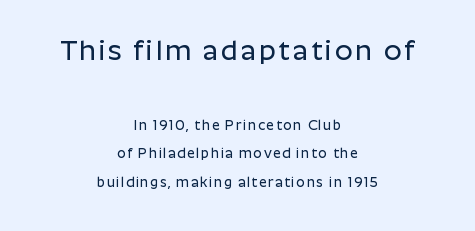
The image shows 28 px sans-serif type, upright; set centered, loose line spacing (2.05x), not underlined; the first (top) block is 2.0x larger; low stroke contrast and a medium x-height.
